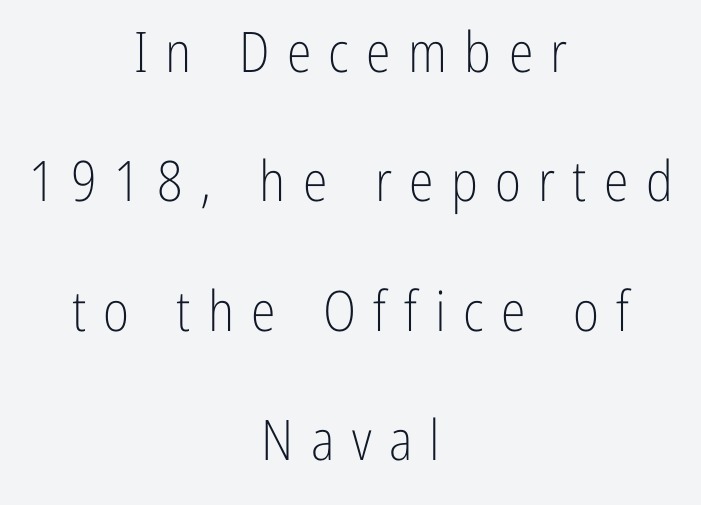
The image shows 56 px light, condensed sans-serif type, upright; set centered, loose line spacing (2.31x), unusually wide letter spacing (+0.31 em), not underlined; low stroke contrast and a medium x-height.
